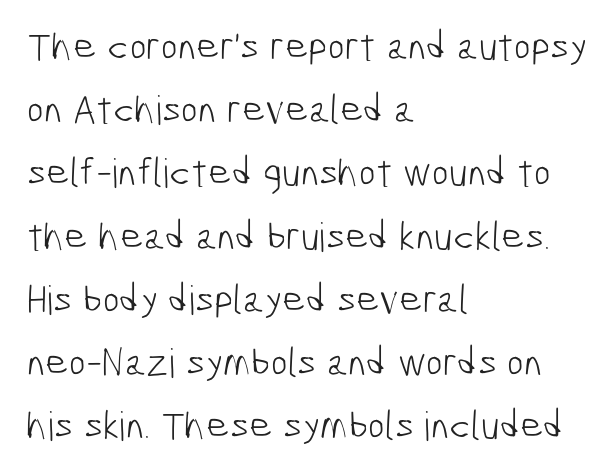
{"serif": "no", "bold": "no", "weight": "light", "width": "condensed", "stroke_contrast": "low", "x_height": "medium", "monospaced": "no", "underline": "no", "align": "left", "line_spacing": "normal", "line_spacing_ratio": 1.58, "letter_spacing": "normal", "letter_spacing_em": 0.0, "glyph_px": 40}
